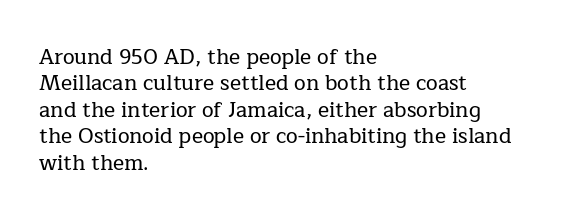
{"italic": "no", "underline": "no", "align": "left", "line_spacing": "normal", "line_spacing_ratio": 1.26, "letter_spacing": "normal", "letter_spacing_em": 0.0, "glyph_px": 21}
